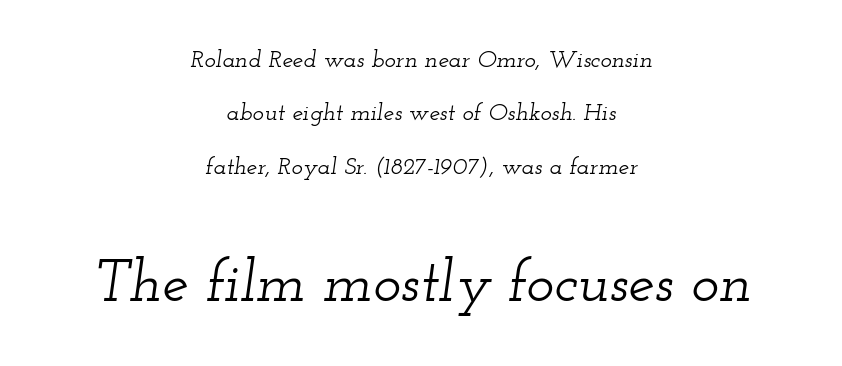
Q: Is the text italic (slanted)? A: Yes, it leans right by about 12 degrees.
Q: Is the typeface a serif or a sans-serif typeface? A: Serif.
Q: Is the text underlined? A: No.
Q: How is the paragraph aligned? A: Centered.
Q: Is the spacing between letters normal or unusually wide? A: Normal.
Q: Is the spacing between lines tight, normal or loose? A: Loose.
Q: Which block of text is set in a larger size, the first (top) or the second (bottom)? A: The second (bottom) one.
Q: Width (condensed, normal, or wide)? A: Wide.
Q: Stroke contrast? A: Low.
Q: x-height? A: Small.
Q: Monospaced? A: No.
